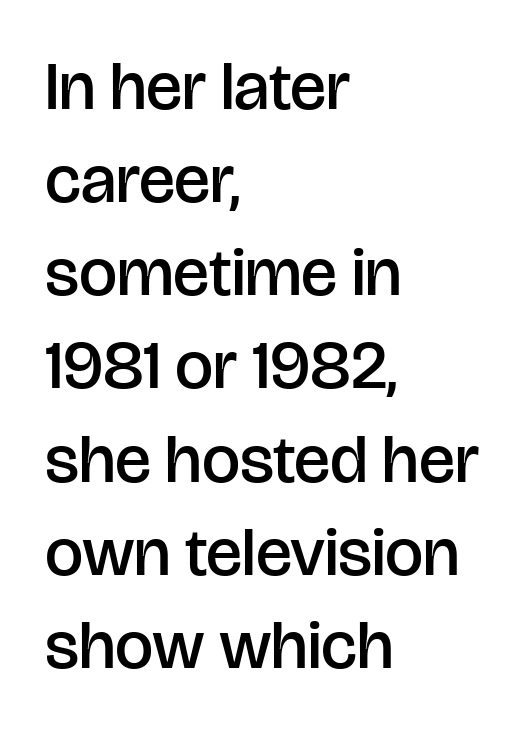
A classic flush-left, rag-right setting is used for this passage. Posture: straight, roman, zero tilt. The rendering uses a semibold face; strokes are thickened but not to full bold. A clean baseline with only descenders dipping below it. No feet cap the strokes, marking this as sans-serif type. The letterforms sit shoulder to shoulder at normal distance.
